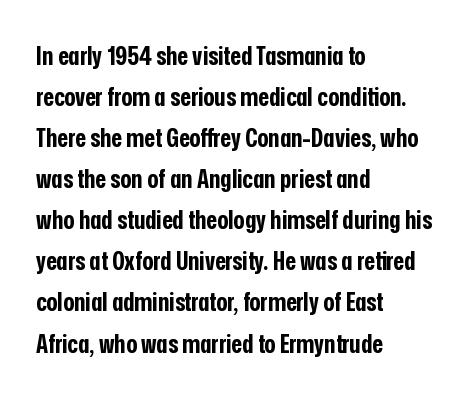
{"italic": "no", "bold": "yes", "underline": "no", "align": "left", "line_spacing": "normal", "line_spacing_ratio": 1.58, "letter_spacing": "normal", "letter_spacing_em": 0.0, "glyph_px": 26}
